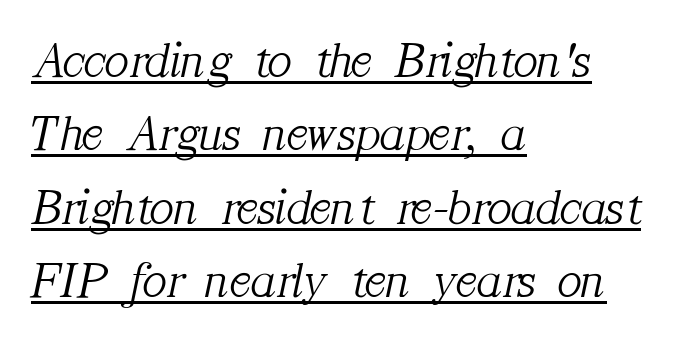
Q: Is the text bold? A: No.
Q: Is the text italic (slanted)? A: Yes, it leans right by about 12 degrees.
Q: Is the typeface a serif or a sans-serif typeface? A: Serif.
Q: Is the text underlined? A: Yes.
Q: How is the paragraph aligned? A: Left-aligned.
Q: Is the spacing between letters normal or unusually wide? A: Normal.
Q: Is the spacing between lines tight, normal or loose? A: Normal.
Q: Width (condensed, normal, or wide)? A: Normal.
Q: Stroke contrast? A: Medium.
Q: x-height? A: Medium.
Q: Monospaced? A: No.
